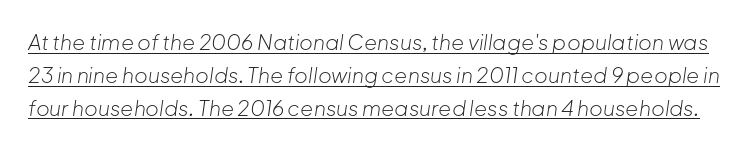
The image shows 21 px text type, italic (leaning right); set normal line spacing (1.56x), normal letter spacing, underlined.
